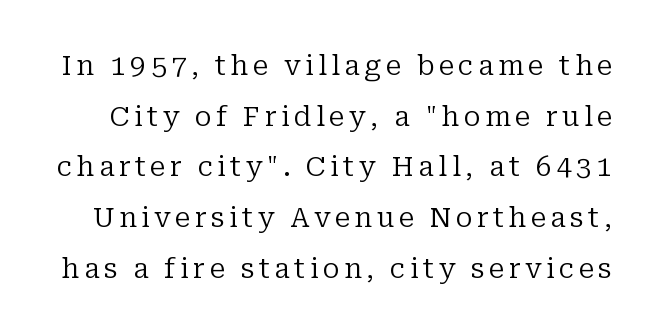
{"serif": "yes", "italic": "no", "bold": "no", "weight": "regular", "width": "normal", "stroke_contrast": "low", "x_height": "medium", "monospaced": "no", "underline": "no", "line_spacing_ratio": 1.81, "glyph_px": 28}
